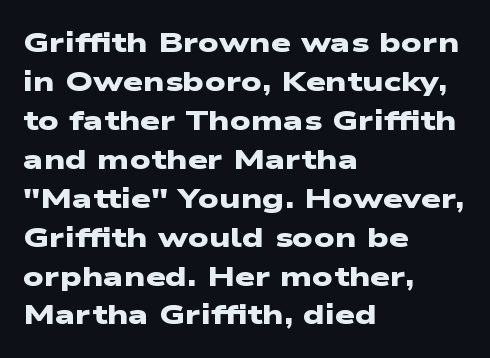
{"serif": "no", "bold": "yes", "weight": "heavy", "width": "wide", "stroke_contrast": "low", "x_height": "medium", "monospaced": "no", "underline": "no", "align": "left", "line_spacing": "normal", "line_spacing_ratio": 1.39, "letter_spacing": "normal", "letter_spacing_em": 0.0, "glyph_px": 28}
